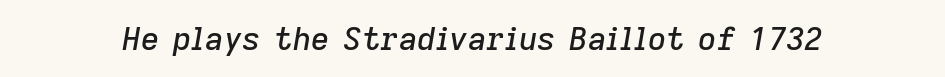
Think of a printed novel: that variable character pitch is what you see here. The text carries the slant typical of an italic or oblique font. A typesetter would call this zero additional tracking. The foot of each line stays bare and open.
